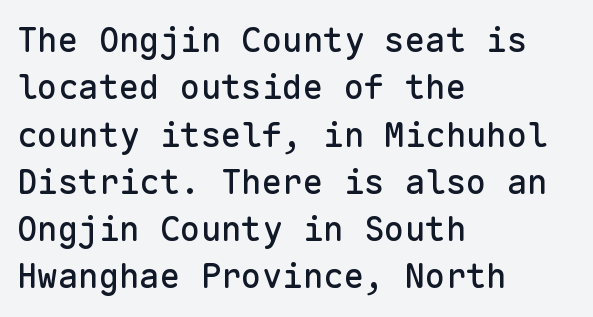
Q: Is the text italic (slanted)? A: No, it is upright.
Q: Is the typeface a serif or a sans-serif typeface? A: Sans-serif.
Q: Is the text underlined? A: No.
Q: How is the paragraph aligned? A: Left-aligned.
Q: Is the spacing between letters normal or unusually wide? A: Normal.
Q: Is the spacing between lines tight, normal or loose? A: Normal.
Q: Width (condensed, normal, or wide)? A: Normal.
Q: Stroke contrast? A: Low.
Q: x-height? A: Medium.
Q: Monospaced? A: Yes.
